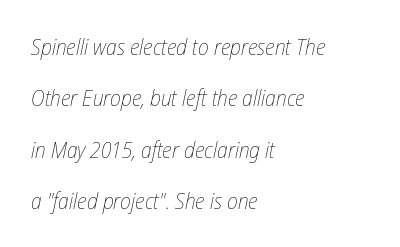
Rendered with sloped, italic letterforms. Has an underline been added? It has not. Successive baselines arrive slowly, with a big drop between each. No letter is thick-stroked: the sample isn't bold. Students, note that the glyphs here touch the page at normal intervals. In CSS terms this would be text-align: left.
